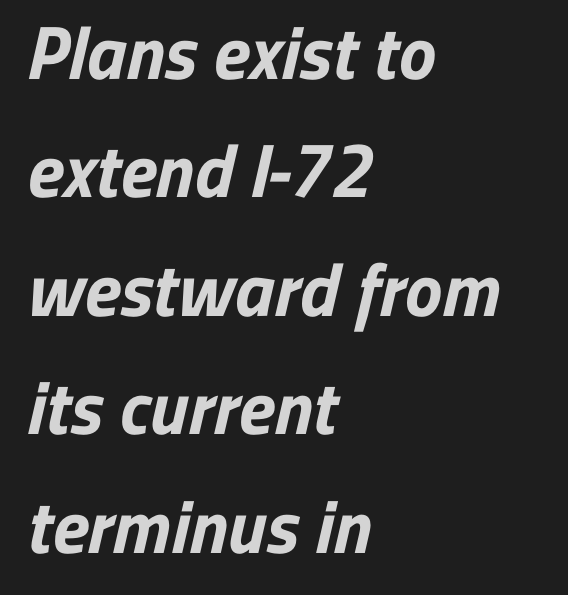
{"serif": "no", "bold": "yes", "weight": "bold", "width": "normal", "stroke_contrast": "low", "x_height": "medium", "monospaced": "no", "underline": "no", "align": "left", "line_spacing": "normal", "line_spacing_ratio": 1.58, "letter_spacing": "normal", "letter_spacing_em": 0.0, "glyph_px": 75}
